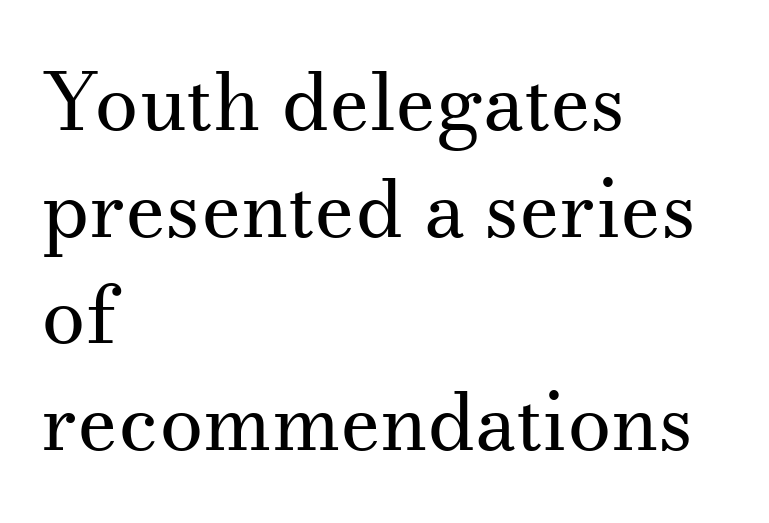
Q: Is the text bold? A: No.
Q: Is the text italic (slanted)? A: No, it is upright.
Q: Is the typeface a serif or a sans-serif typeface? A: Serif.
Q: Is the text underlined? A: No.
Q: How is the paragraph aligned? A: Left-aligned.
Q: Is the spacing between letters normal or unusually wide? A: Normal.
Q: Is the spacing between lines tight, normal or loose? A: Normal.
Q: Width (condensed, normal, or wide)? A: Normal.
Q: Stroke contrast? A: Medium.
Q: x-height? A: Small.
Q: Monospaced? A: No.
